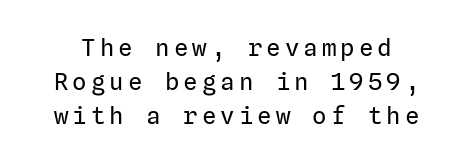
The passage shown is not bold in any degree. The space between consecutive lines is moderate. Italic? Not at all — the glyphs are vertical. Anything drawn beneath the words? Only blank space.
